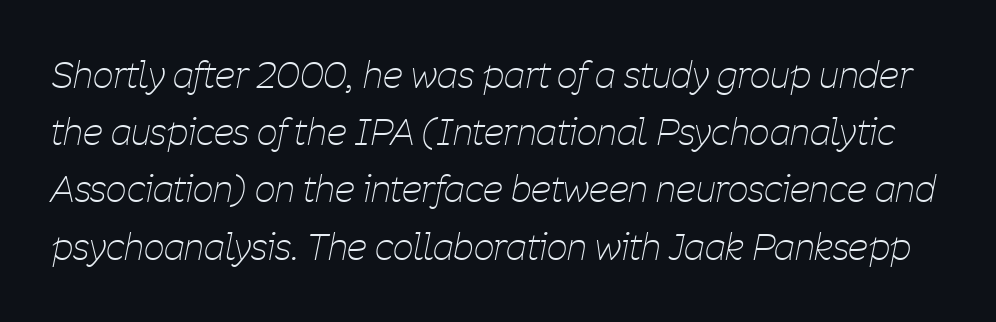
Q: Is the text bold? A: No.
Q: Is the text italic (slanted)? A: Yes, it leans right by about 11 degrees.
Q: Is the text underlined? A: No.
Q: Is the spacing between letters normal or unusually wide? A: Normal.
Q: Is the spacing between lines tight, normal or loose? A: Normal.
Q: Width (condensed, normal, or wide)? A: Condensed.
Q: Stroke contrast? A: Low.
Q: x-height? A: Medium.
Q: Monospaced? A: No.
